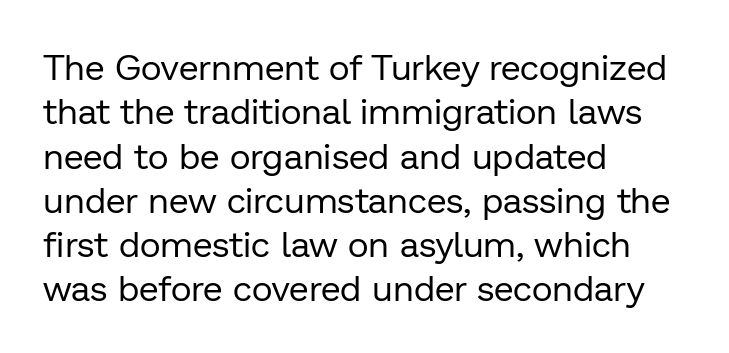
{"serif": "no", "italic": "no", "bold": "no", "weight": "regular", "width": "normal", "stroke_contrast": "low", "x_height": "medium", "monospaced": "no", "underline": "no", "align": "left", "line_spacing_ratio": 1.23, "letter_spacing": "normal", "letter_spacing_em": 0.0, "glyph_px": 36}
